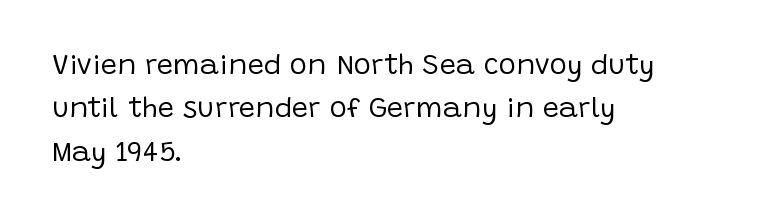
Q: Is the text bold? A: No.
Q: Is the text italic (slanted)? A: No, it is upright.
Q: Is the typeface a serif or a sans-serif typeface? A: Sans-serif.
Q: Is the text underlined? A: No.
Q: How is the paragraph aligned? A: Left-aligned.
Q: Is the spacing between letters normal or unusually wide? A: Normal.
Q: Is the spacing between lines tight, normal or loose? A: Normal.
Q: Width (condensed, normal, or wide)? A: Normal.
Q: Stroke contrast? A: Low.
Q: x-height? A: Large.
Q: Monospaced? A: No.
